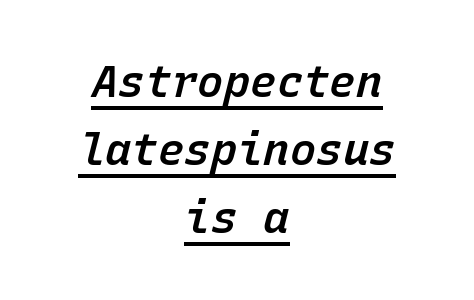
Regarding leading, the lines here are spaced in the standard way. Here the designer chose a console-style face with uniform glyph widths. Horizontally, the lines are justified to the midpoint only. The sample's only ornament is a line tracing under the words.
